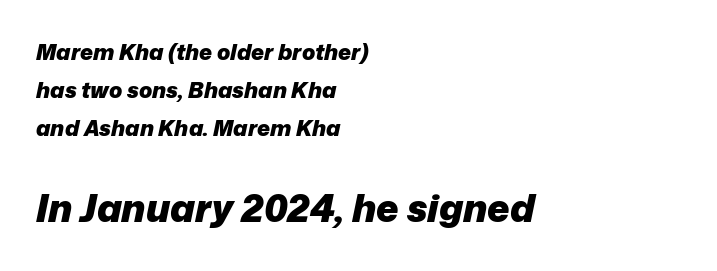
The face used here is rendered with its standard letterfit. Compared with ordinary roman type, these characters are visibly tilted. Short and long lines alike share a common starting point at left. These words are printed bold, with thick strokes throughout. The second block has been scaled up relative to the first.
